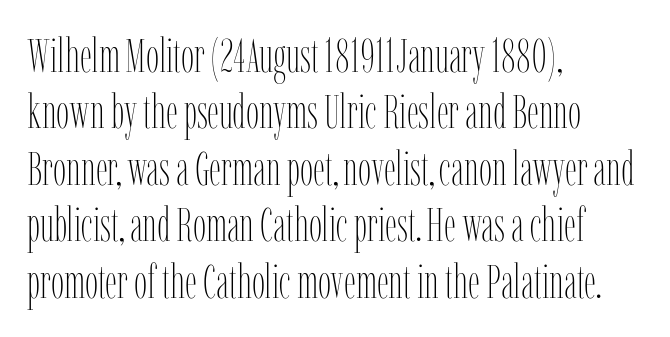
Q: Is the text bold? A: No.
Q: Is the text italic (slanted)? A: No, it is upright.
Q: Is the text underlined? A: No.
Q: How is the paragraph aligned? A: Left-aligned.
Q: Is the spacing between letters normal or unusually wide? A: Normal.
Q: Width (condensed, normal, or wide)? A: Condensed.
Q: Stroke contrast? A: Low.
Q: x-height? A: Medium.
Q: Monospaced? A: No.
